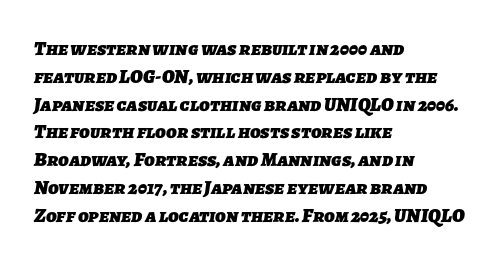
The image shows 20 px bold type; set left-aligned, normal line spacing (1.39x), normal letter spacing, not underlined.
